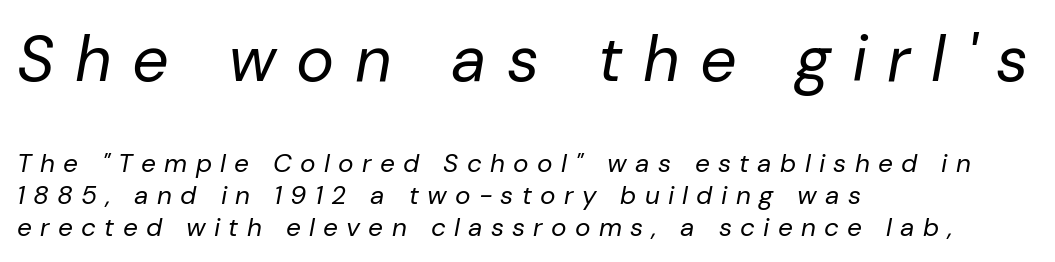
Is the letter spacing exaggerated? Yes — the characters are pushed far apart. Is this a fixed-width face? No — the glyphs have proportional, varying widths. The strokes carry an ordinary text weight at most. Rendered with sloped, italic letterforms. Is the lower block the larger one? No — the upper block carries the bigger type. Any mark beneath the type? The region is blank.
